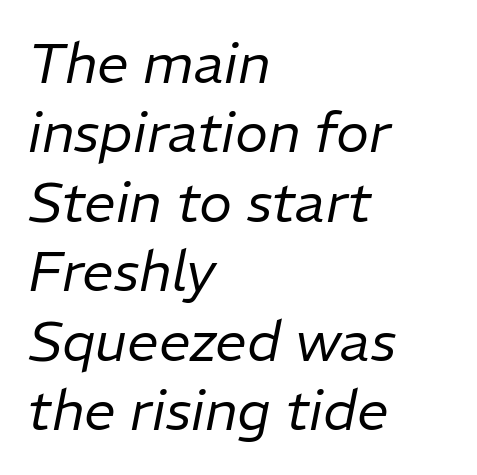
The image shows 56 px regular-weight type, italic (leaning right); set left-aligned, line spacing 1.24x, normal letter spacing, not underlined; low stroke contrast and a medium x-height.
